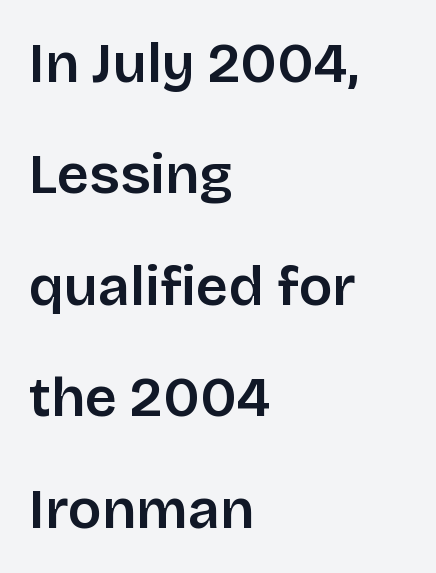
In terms of posture, this sample is upright. How are the letters spaced? Ordinarily, with no added tracking. Descenders are the only things crossing below the line. This sample trades compactness for vertical openness between lines.
